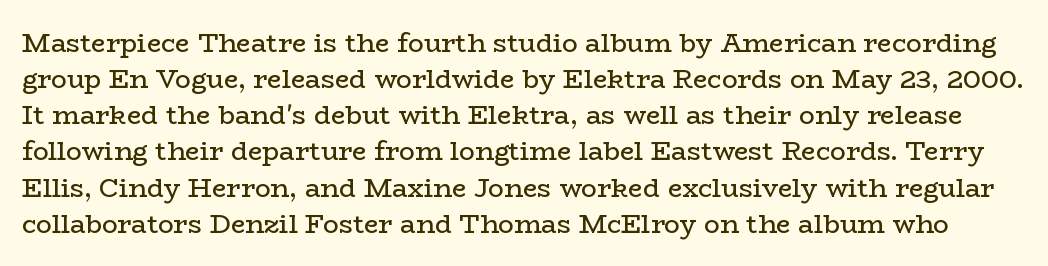
The leading is moderate, giving the passage an even texture. No chunkiness to these letters — they're not bold. Observe the ordinary spacing: letters are neighbours, not strangers. Words float on clear page, feet unadorned. Ordinary non-slanted type is in use.
